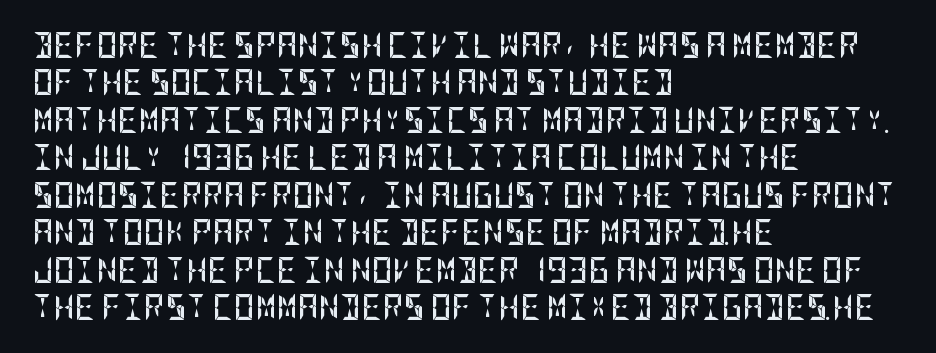
When letters stand straight like this, we call the style roman or upright. A clean baseline with only descenders dipping below it. Horizontally, the lines are justified to the leading edge only. Is there much room between lines? A standard amount, neither cramped nor airy.
